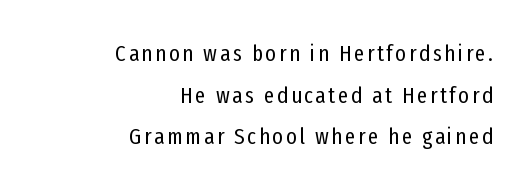
Q: Is the text bold? A: No.
Q: Is the text italic (slanted)? A: No, it is upright.
Q: Is the text underlined? A: No.
Q: How is the paragraph aligned? A: Right-aligned.
